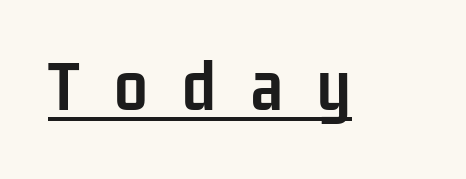
Q: Is the text bold? A: Yes.
Q: Is the text italic (slanted)? A: No, it is upright.
Q: Is the typeface a serif or a sans-serif typeface? A: Sans-serif.
Q: Is the text underlined? A: Yes.
Q: Is the spacing between letters normal or unusually wide? A: Unusually wide.
Q: Width (condensed, normal, or wide)? A: Condensed.
Q: Stroke contrast? A: Low.
Q: x-height? A: Medium.
Q: Monospaced? A: No.
